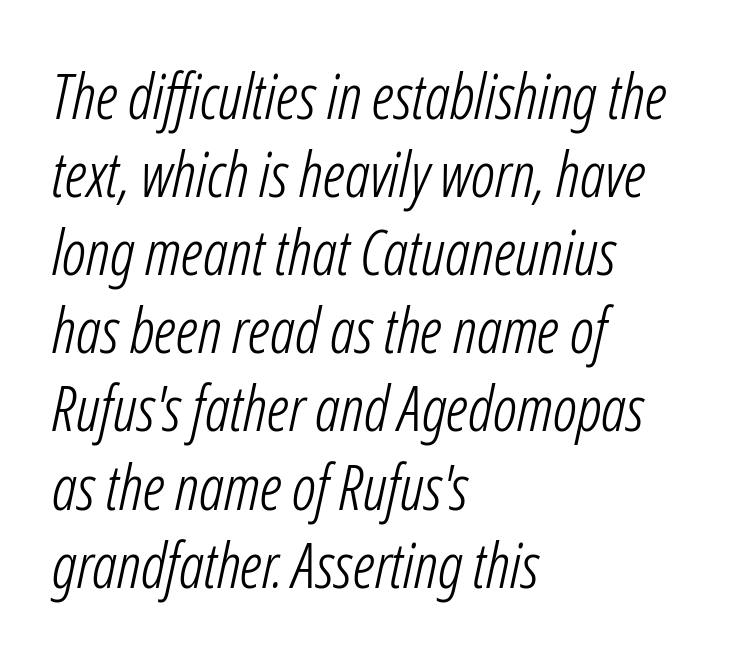
Descender tails drop into unmarked territory. The typesetter chose a ragged-right arrangement here. Each letter keeps its own natural width here, so spacing adapts to shape. You can tell it's italic because the verticals aren't actually vertical. This sample uses plain, unmodified letter spacing.
